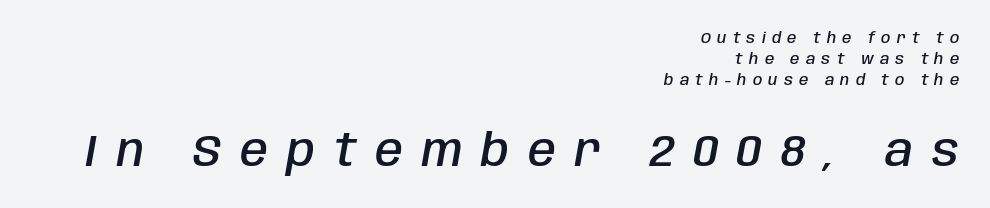
{"italic": "yes", "lean": "right", "slant_degrees": 10, "bold": "semi", "weight": "semibold", "width": "condensed", "stroke_contrast": "low", "x_height": "large", "monospaced": "no", "underline": "no", "align": "right", "line_spacing": "normal", "line_spacing_ratio": 1.4, "letter_spacing": "wide", "letter_spacing_em": 0.42, "larger_block": "second", "size_ratio": 3.0, "glyph_px": 45}
